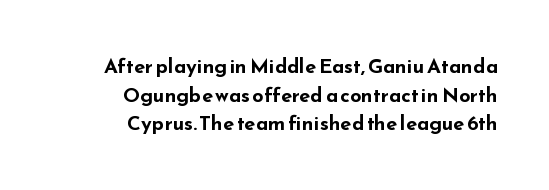
The image shows 20 px bold type, upright; set right-aligned, normal line spacing (1.43x), normal letter spacing, not underlined.
